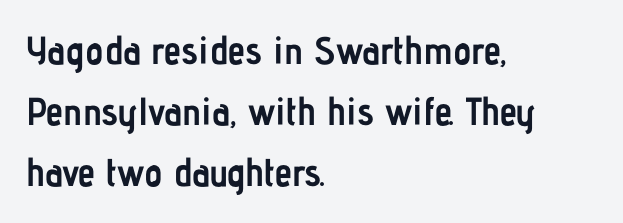
Q: Is the text bold? A: Yes.
Q: Is the text italic (slanted)? A: No, it is upright.
Q: Is the typeface a serif or a sans-serif typeface? A: Sans-serif.
Q: Is the text underlined? A: No.
Q: How is the paragraph aligned? A: Left-aligned.
Q: Is the spacing between letters normal or unusually wide? A: Normal.
Q: Is the spacing between lines tight, normal or loose? A: Normal.
Q: Width (condensed, normal, or wide)? A: Condensed.
Q: Stroke contrast? A: Low.
Q: x-height? A: Medium.
Q: Monospaced? A: No.
